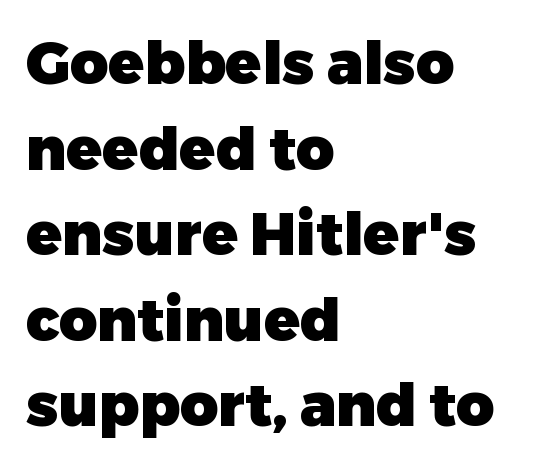
Q: Is the text bold? A: Yes.
Q: Is the text italic (slanted)? A: No, it is upright.
Q: Is the typeface a serif or a sans-serif typeface? A: Sans-serif.
Q: Is the text underlined? A: No.
Q: How is the paragraph aligned? A: Left-aligned.
Q: Is the spacing between letters normal or unusually wide? A: Normal.
Q: Is the spacing between lines tight, normal or loose? A: Normal.
Q: Width (condensed, normal, or wide)? A: Normal.
Q: Stroke contrast? A: Low.
Q: x-height? A: Medium.
Q: Monospaced? A: No.
